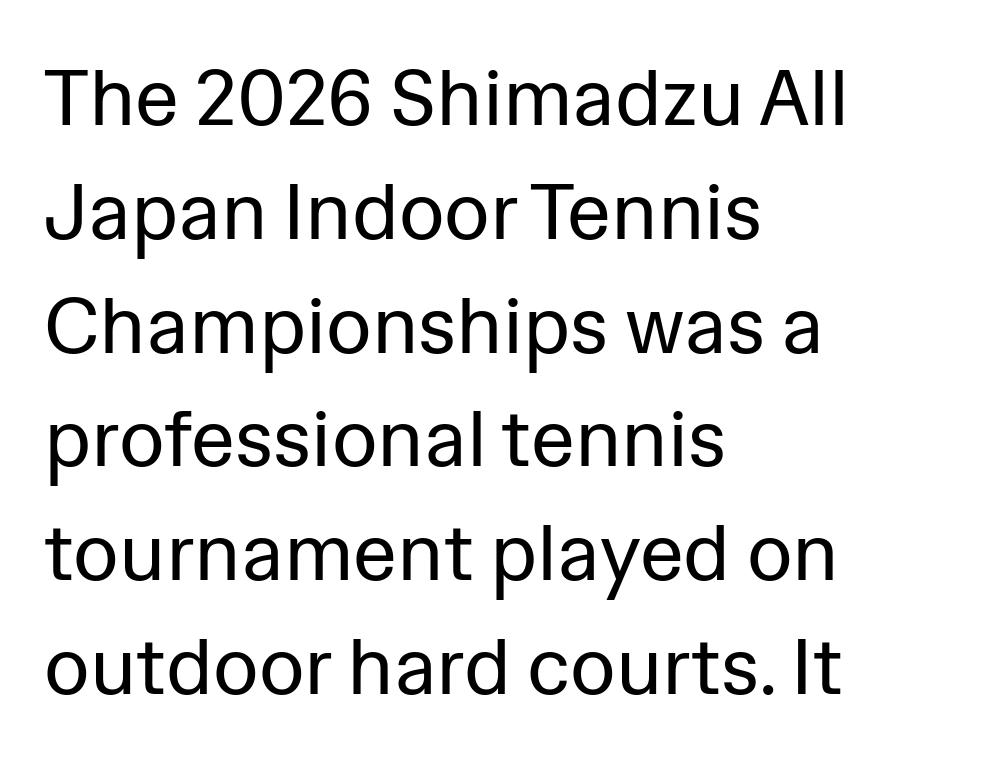
Here the glyphs are tracked normally, forming tight word shapes. Letters rest on an invisible, unmarked baseline. How would I describe the line gaps? Plain and ordinary. Designer's note — italics off, roman on. The setting favours the left margin, as ordinary paragraphs usually do. The text was rendered using a sans face with plain stroke endings.
